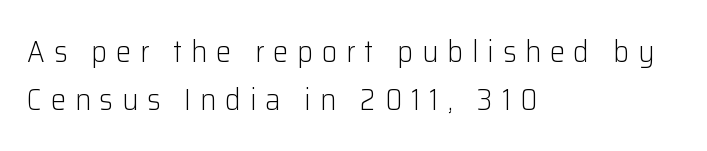
{"serif": "no", "italic": "no", "bold": "no", "weight": "light", "width": "normal", "stroke_contrast": "low", "x_height": "medium", "monospaced": "no", "underline": "no", "align": "left", "line_spacing": "normal", "line_spacing_ratio": 1.6, "letter_spacing": "wide", "letter_spacing_em": 0.3, "glyph_px": 30}
